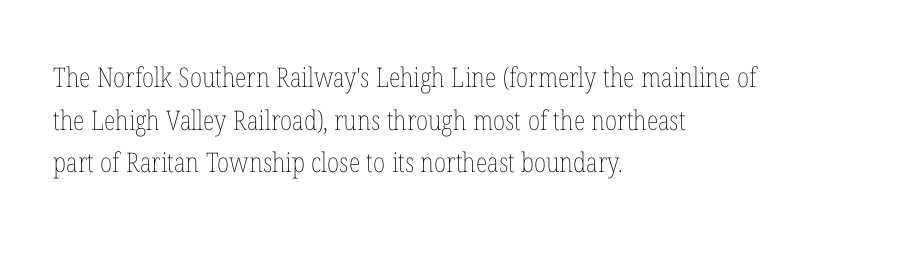
The image shows 27 px text type, upright; set left-aligned, normal line spacing (1.58x), normal letter spacing, not underlined.
